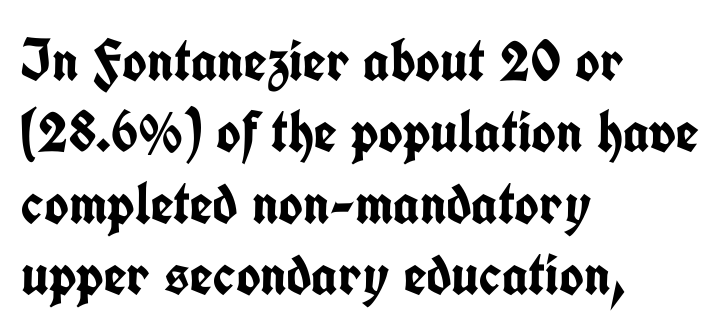
Beneath every word, the page is bare. These lines were composed using upright roman letters. Looks like regular typesetting: each glyph gets only the width it needs. Stroke terminals: plain, sans-serif. Spacing between characters is what you'd get straight out of the box.
